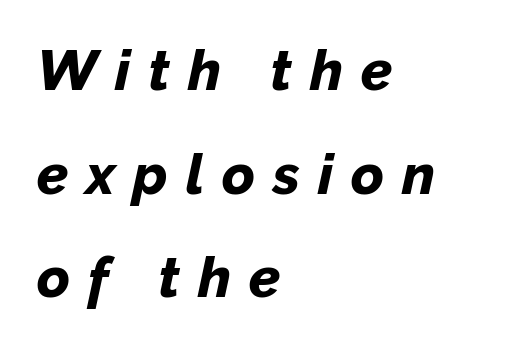
The image shows 56 px bold type, italic (leaning right); set left-aligned, line spacing 1.85x, unusually wide letter spacing (+0.32 em), not underlined; low stroke contrast and a medium x-height.
